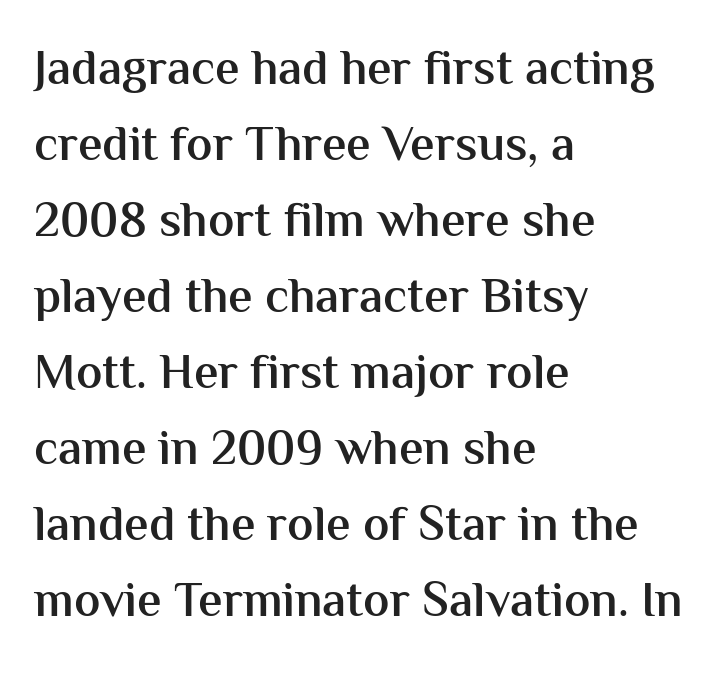
How heavy is the stroke? Medium-heavy — a semibold, shy of bold. The line texture is even and compact thanks to regular tracking. A typesetter would label this face a sans. Spacing verdict: proportional, widths tailored to each character. Each line starts at the same left margin while the right side varies. Just letters on the line, the space beneath them empty.
